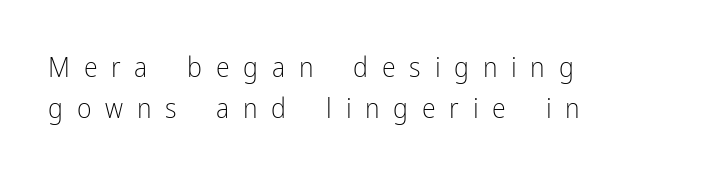
{"serif": "no", "italic": "no", "bold": "no", "weight": "light", "width": "condensed", "stroke_contrast": "low", "x_height": "medium", "monospaced": "no", "underline": "no", "align": "left", "line_spacing": "normal", "line_spacing_ratio": 1.47, "letter_spacing": "wide", "letter_spacing_em": 0.49, "glyph_px": 28}
